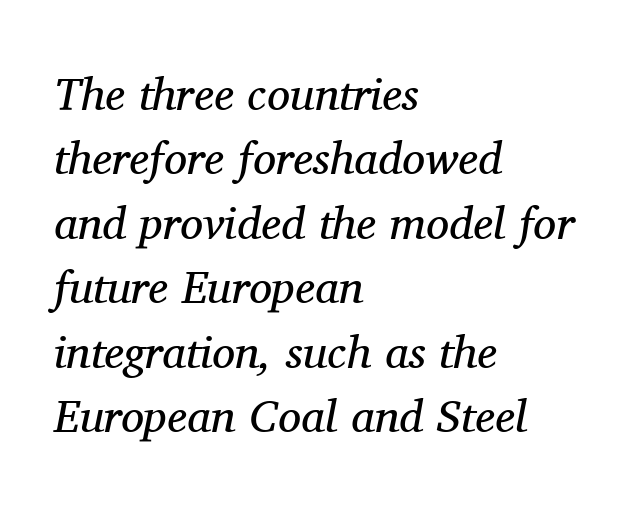
The image shows 46 px regular-weight serif type, italic (leaning right); set left-aligned, normal line spacing (1.4x), normal letter spacing, not underlined; medium stroke contrast and a medium x-height.
